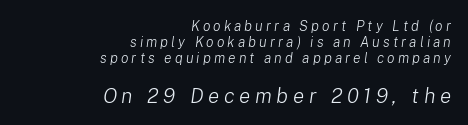
The image shows 21 px text type, italic (leaning right); set right-aligned, line spacing 1.16x, unusually wide letter spacing (+0.22 em), not underlined; the second (bottom) block is 1.5x larger.
